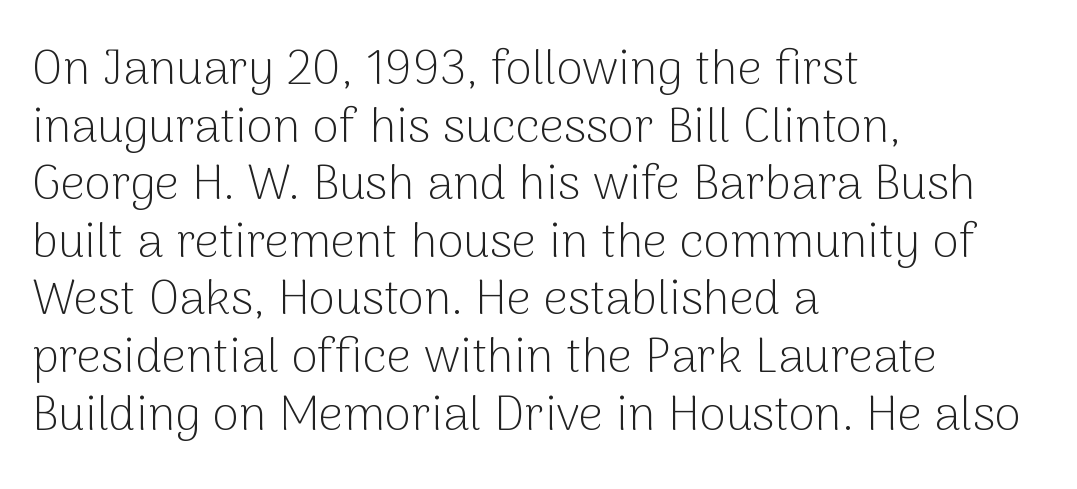
These lines are rendered in a variable-pitch font. The characters are drawn with everyday or finer stroke widths. Just letters on the line, the space beneath them empty. Typeset ragged right — the left edge is the straight one. In terms of letterspacing, this is plain default setting.
